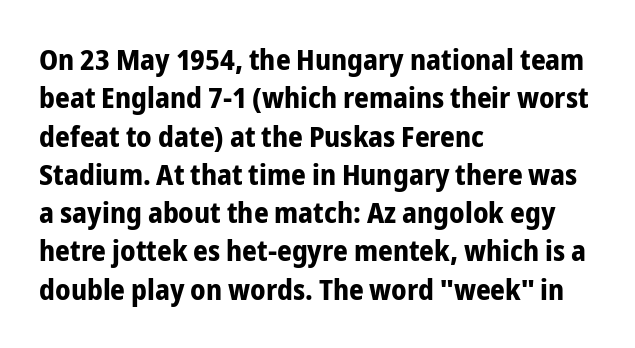
{"serif": "no", "italic": "no", "bold": "yes", "weight": "bold", "width": "condensed", "stroke_contrast": "low", "x_height": "medium", "monospaced": "no", "underline": "no", "align": "left", "line_spacing": "normal", "line_spacing_ratio": 1.32, "letter_spacing": "normal", "letter_spacing_em": 0.0, "glyph_px": 29}
